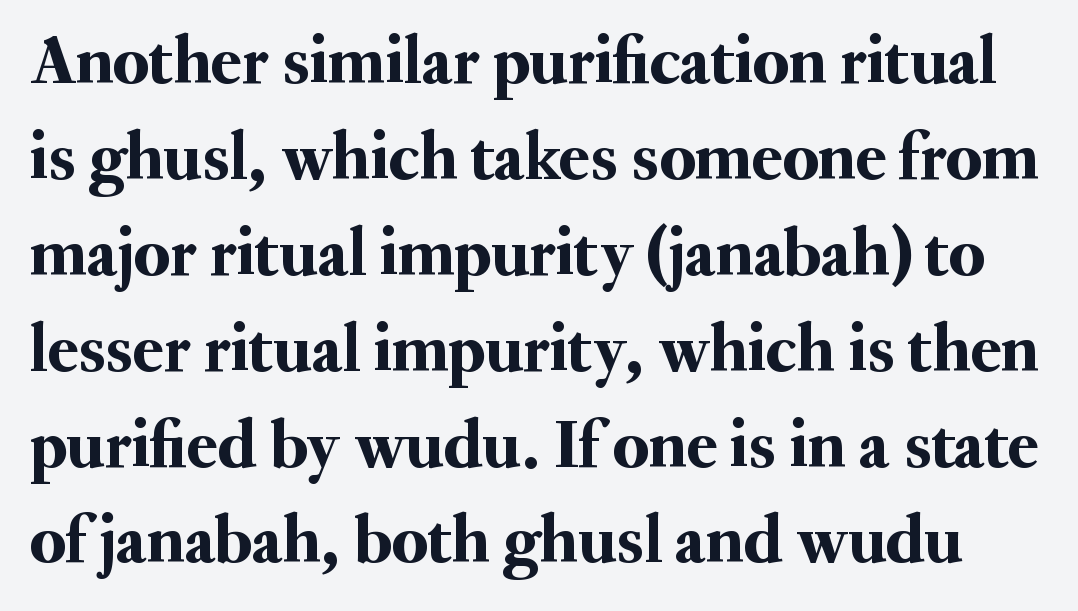
{"serif": "yes", "italic": "no", "width": "normal", "stroke_contrast": "medium", "x_height": "small", "monospaced": "no", "underline": "no", "line_spacing": "normal", "line_spacing_ratio": 1.37, "letter_spacing": "normal", "letter_spacing_em": 0.0, "glyph_px": 70}
